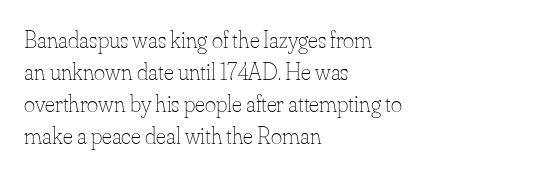
{"italic": "no", "bold": "no", "underline": "no", "align": "left", "line_spacing": "normal", "line_spacing_ratio": 1.34, "letter_spacing": "normal", "letter_spacing_em": 0.0, "glyph_px": 24}
